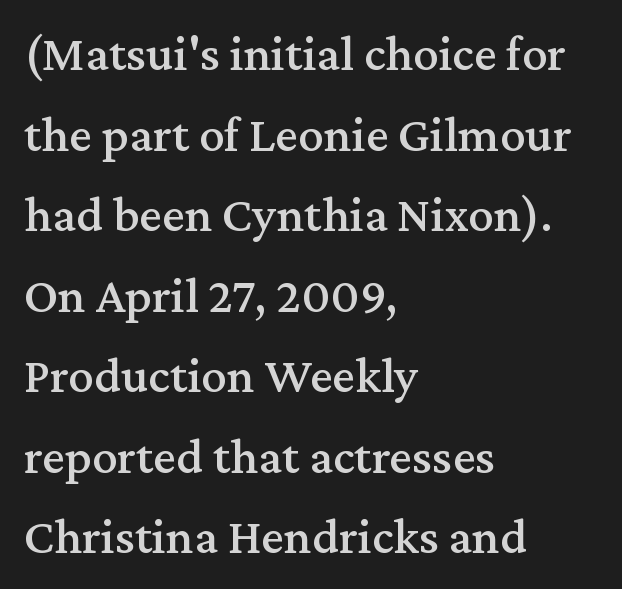
The image shows 51 px serif type, upright; set left-aligned, normal line spacing (1.58x), normal letter spacing, not underlined; medium stroke contrast and a medium x-height.
